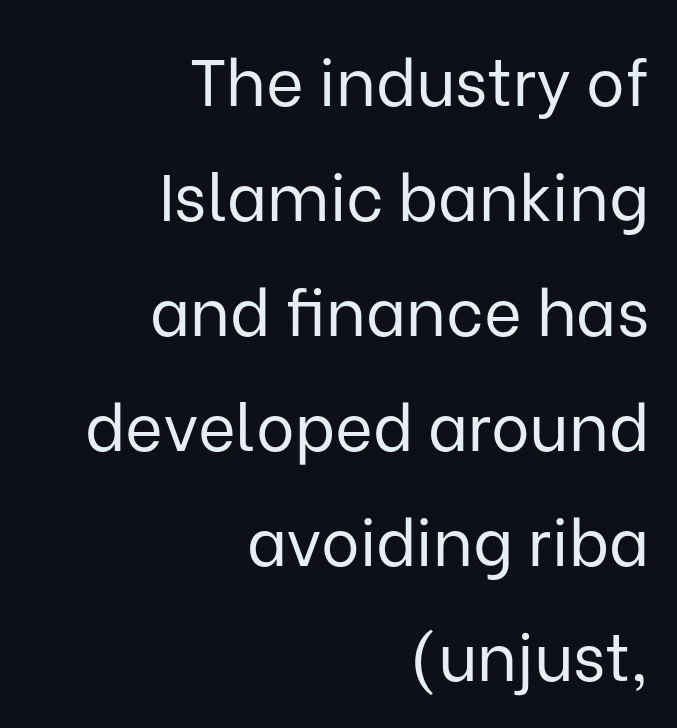
Q: Is the text bold? A: No.
Q: Is the text italic (slanted)? A: No, it is upright.
Q: Is the typeface a serif or a sans-serif typeface? A: Sans-serif.
Q: Is the text underlined? A: No.
Q: How is the paragraph aligned? A: Right-aligned.
Q: Is the spacing between letters normal or unusually wide? A: Normal.
Q: Width (condensed, normal, or wide)? A: Normal.
Q: Stroke contrast? A: Low.
Q: x-height? A: Medium.
Q: Monospaced? A: No.
